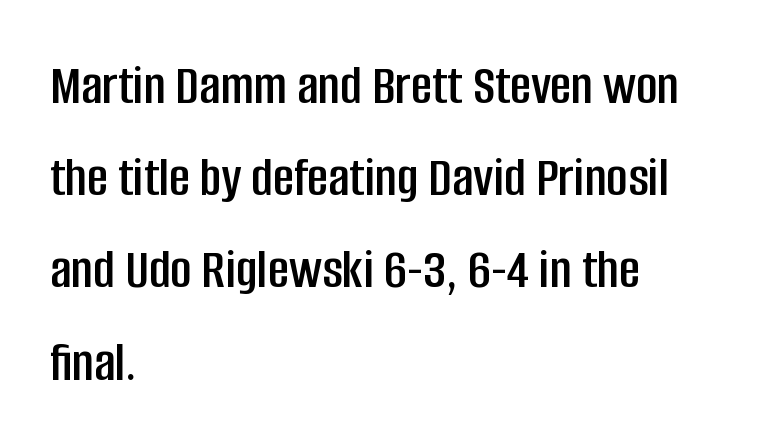
{"serif": "no", "italic": "no", "width": "condensed", "stroke_contrast": "low", "x_height": "large", "monospaced": "no", "underline": "no", "align": "left", "line_spacing": "normal", "line_spacing_ratio": 1.59, "letter_spacing": "normal", "letter_spacing_em": 0.0, "glyph_px": 58}
